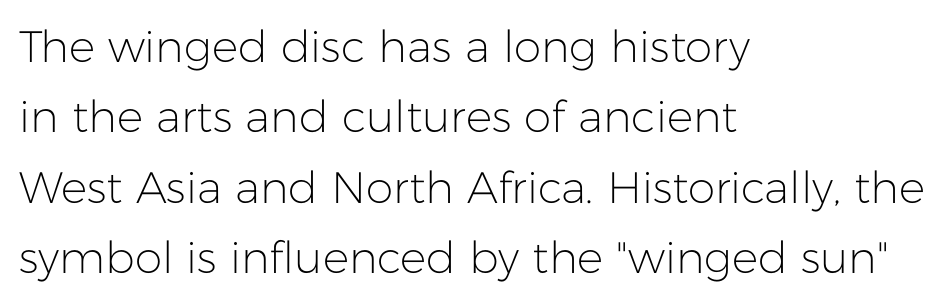
{"serif": "no", "italic": "no", "bold": "no", "weight": "light", "width": "normal", "stroke_contrast": "low", "x_height": "medium", "monospaced": "no", "underline": "no", "align": "left", "line_spacing": "normal", "line_spacing_ratio": 1.6, "letter_spacing": "normal", "letter_spacing_em": 0.0, "glyph_px": 44}
